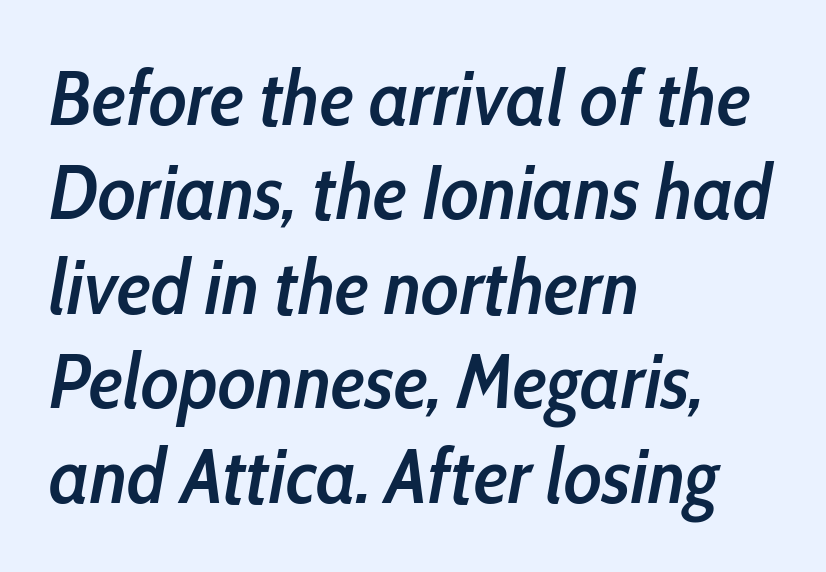
Do the characters align in a grid? No, the font is proportional. Descenders hang freely into open space. Horizontal alignment here is leftward, the default for most running prose. These lines keep a tight, regular rhythm from letter to letter. Caption: semibold face, moderately heavy strokes.
